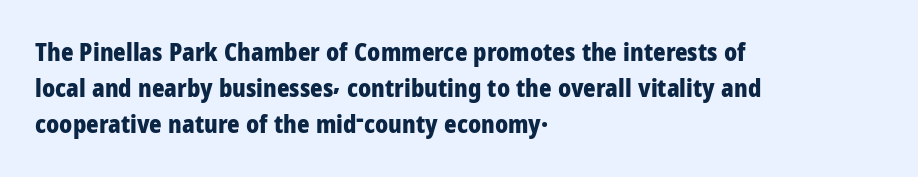
Q: Is the text bold? A: Yes.
Q: Is the text italic (slanted)? A: No, it is upright.
Q: Is the text underlined? A: No.
Q: How is the paragraph aligned? A: Left-aligned.
Q: Is the spacing between letters normal or unusually wide? A: Normal.
Q: Is the spacing between lines tight, normal or loose? A: Normal.
